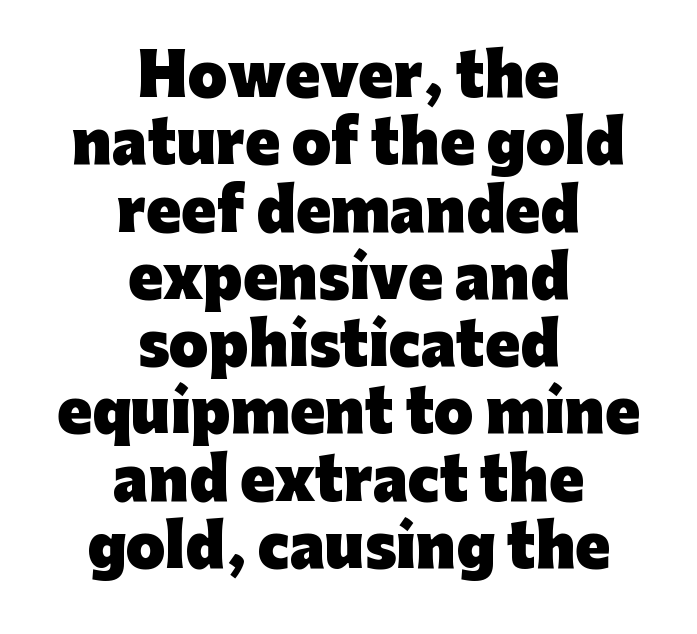
{"serif": "no", "italic": "no", "bold": "yes", "weight": "heavy", "width": "normal", "stroke_contrast": "low", "x_height": "medium", "monospaced": "no", "underline": "no", "align": "center", "line_spacing_ratio": 1.18, "letter_spacing": "normal", "letter_spacing_em": 0.0, "glyph_px": 57}
